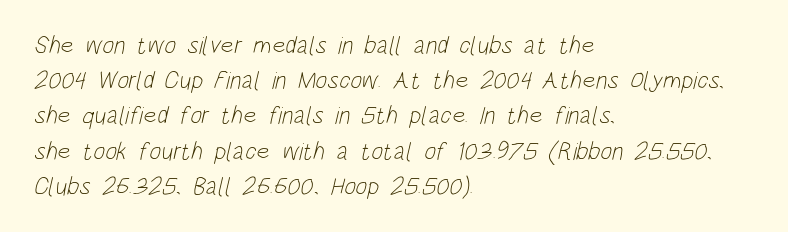
{"bold": "no", "underline": "no", "align": "left", "line_spacing": "normal", "line_spacing_ratio": 1.41, "letter_spacing": "normal", "letter_spacing_em": 0.0, "glyph_px": 25}
